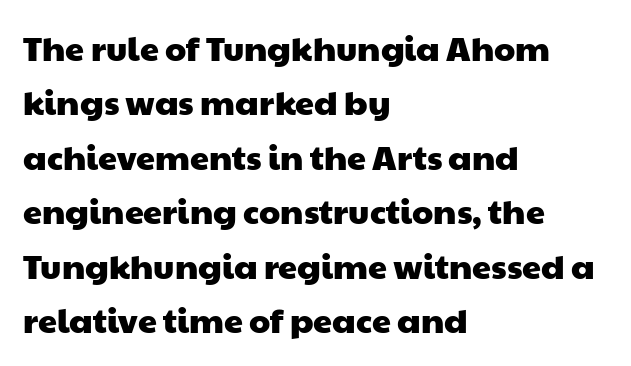
The image shows 34 px wide sans-serif type; set left-aligned, normal line spacing (1.6x), normal letter spacing, not underlined; low stroke contrast and a medium x-height.
